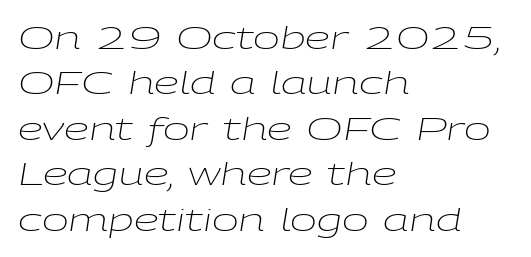
The image shows 32 px light, wide type, italic (leaning right); set left-aligned, normal line spacing (1.42x), normal letter spacing, not underlined; low stroke contrast and a medium x-height.
